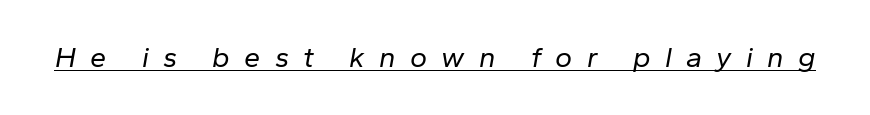
Q: Is the text bold? A: No.
Q: Is the text italic (slanted)? A: Yes, it leans right by about 10 degrees.
Q: Is the text underlined? A: Yes.
Q: Is the spacing between letters normal or unusually wide? A: Unusually wide.
Q: Width (condensed, normal, or wide)? A: Normal.
Q: Stroke contrast? A: Low.
Q: x-height? A: Medium.
Q: Monospaced? A: No.
